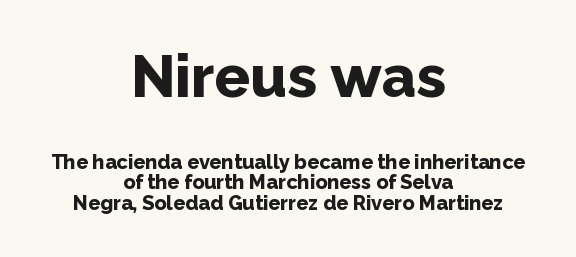
{"serif": "no", "italic": "no", "bold": "yes", "weight": "bold", "width": "normal", "stroke_contrast": "low", "x_height": "medium", "monospaced": "no", "underline": "no", "align": "center", "line_spacing": "tight", "line_spacing_ratio": 1.04, "letter_spacing": "normal", "letter_spacing_em": 0.0, "larger_block": "first", "size_ratio": 2.95, "glyph_px": 59}
